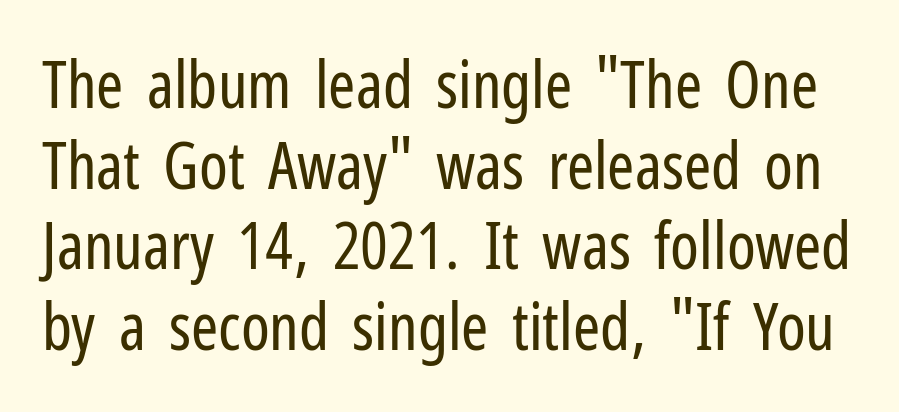
The image shows 65 px regular-weight, condensed sans-serif type, upright; set line spacing 1.24x, normal letter spacing, not underlined; low stroke contrast and a medium x-height.
